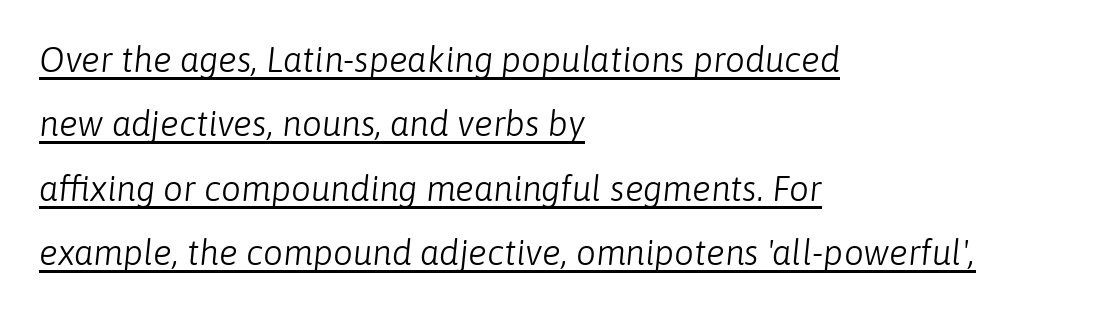
Q: Is the text bold? A: No.
Q: Is the text italic (slanted)? A: Yes, it leans right by about 6 degrees.
Q: Is the text underlined? A: Yes.
Q: How is the paragraph aligned? A: Left-aligned.
Q: Is the spacing between letters normal or unusually wide? A: Normal.
Q: Width (condensed, normal, or wide)? A: Normal.
Q: Stroke contrast? A: Low.
Q: x-height? A: Medium.
Q: Monospaced? A: No.
